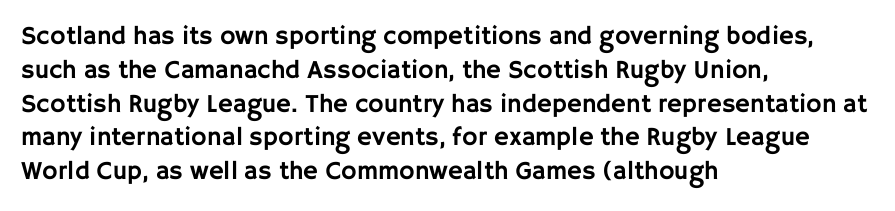
Q: Is the text italic (slanted)? A: No, it is upright.
Q: Is the text underlined? A: No.
Q: How is the paragraph aligned? A: Left-aligned.
Q: Is the spacing between letters normal or unusually wide? A: Normal.
Q: Is the spacing between lines tight, normal or loose? A: Normal.
